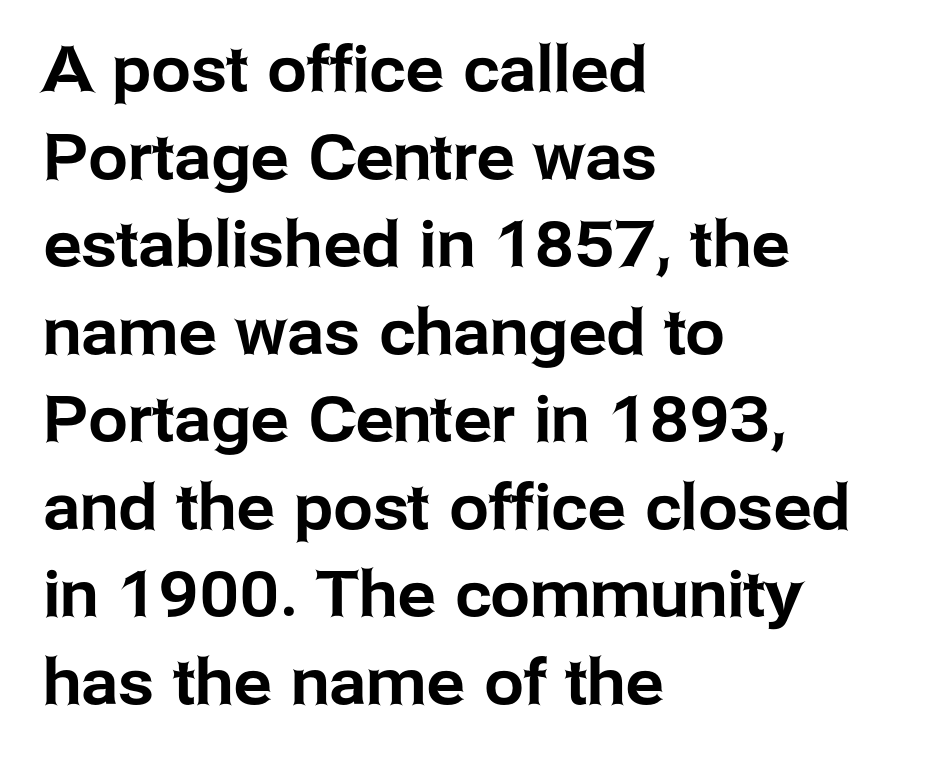
The image shows 63 px sans-serif type, upright; set left-aligned, normal line spacing (1.39x), normal letter spacing, not underlined; low stroke contrast and a medium x-height.
